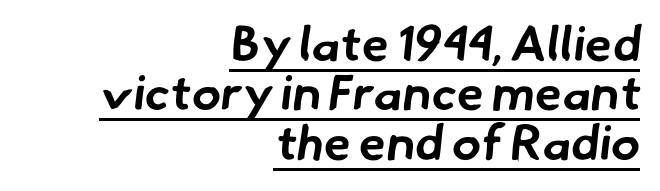
Q: Is the text bold? A: Yes.
Q: Is the typeface a serif or a sans-serif typeface? A: Sans-serif.
Q: Is the text underlined? A: Yes.
Q: How is the paragraph aligned? A: Right-aligned.
Q: Is the spacing between letters normal or unusually wide? A: Normal.
Q: Is the spacing between lines tight, normal or loose? A: Tight.
Q: Width (condensed, normal, or wide)? A: Normal.
Q: Stroke contrast? A: Low.
Q: x-height? A: Small.
Q: Monospaced? A: No.
